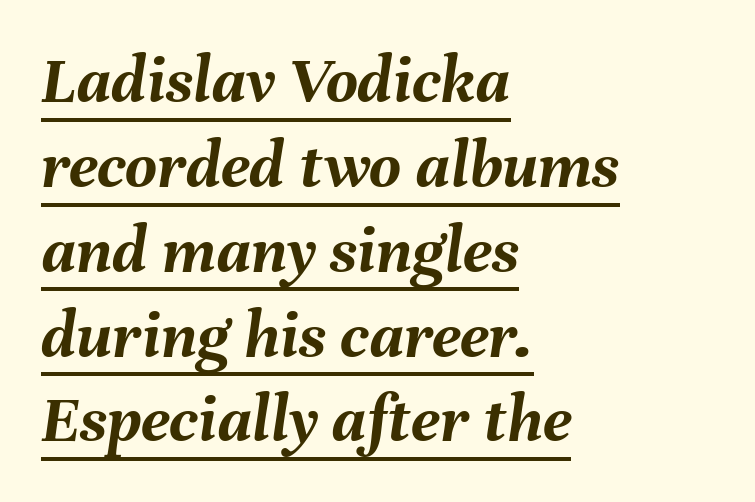
Q: Is the text bold? A: Yes.
Q: Is the text italic (slanted)? A: Yes, it leans right by about 8 degrees.
Q: Is the text underlined? A: Yes.
Q: How is the paragraph aligned? A: Left-aligned.
Q: Is the spacing between letters normal or unusually wide? A: Normal.
Q: Width (condensed, normal, or wide)? A: Normal.
Q: Stroke contrast? A: Medium.
Q: x-height? A: Medium.
Q: Monospaced? A: No.
